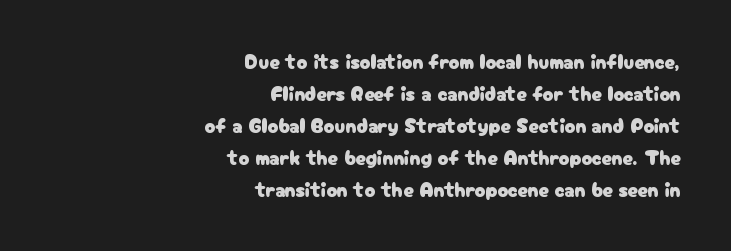
Leading: standard. Tracking here is standard; glyphs follow each other at the usual distance. One-word summary of the alignment: right. Upright lettering throughout. Check the space under the baseline: it is left empty.
